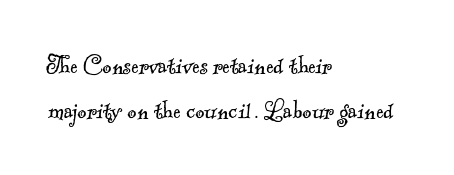
{"serif": "yes", "bold": "no", "weight": "light", "width": "normal", "x_height": "small", "monospaced": "no", "underline": "no", "align": "left", "line_spacing": "normal", "line_spacing_ratio": 1.6, "letter_spacing": "normal", "letter_spacing_em": 0.0, "glyph_px": 28}
